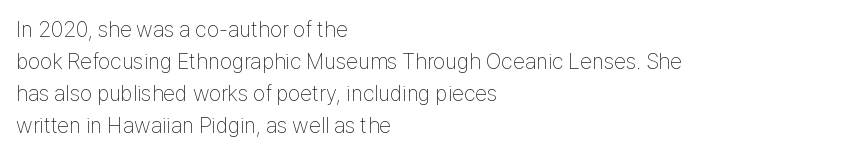
The image shows 22 px text type, upright; set left-aligned, normal line spacing (1.46x), normal letter spacing, not underlined.
